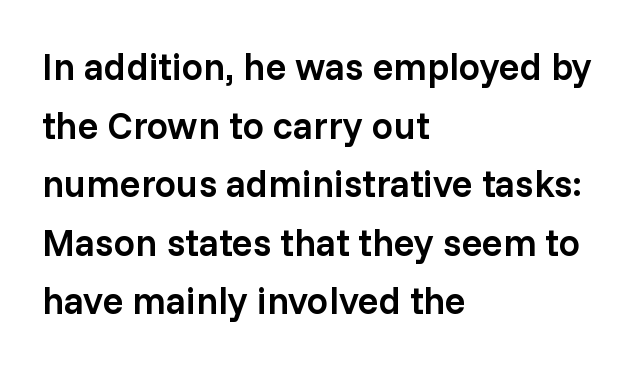
These words are printed semibold, heavier than regular yet not bold. If you drew a ruler down the left edge, every line would touch it. The passage shown is not underscored anywhere. Regarding leading, the lines here are spaced in the standard way. Ordinary non-slanted type is in use.
